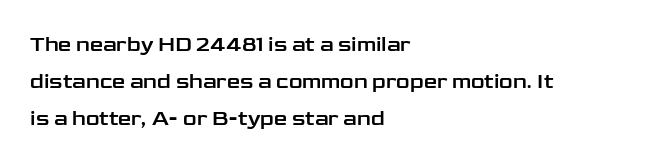
Q: Is the text italic (slanted)? A: No, it is upright.
Q: Is the text underlined? A: No.
Q: How is the paragraph aligned? A: Left-aligned.
Q: Is the spacing between letters normal or unusually wide? A: Normal.
